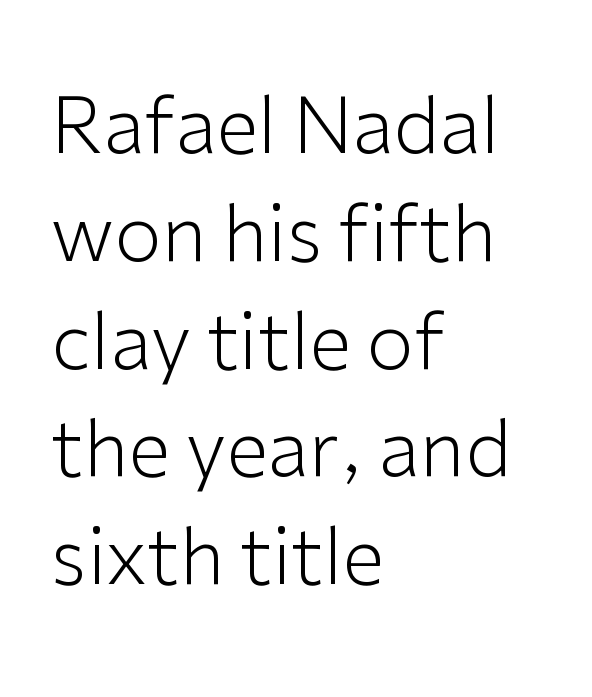
Q: Is the text bold? A: No.
Q: Is the text italic (slanted)? A: No, it is upright.
Q: Is the typeface a serif or a sans-serif typeface? A: Sans-serif.
Q: Is the text underlined? A: No.
Q: How is the paragraph aligned? A: Left-aligned.
Q: Is the spacing between letters normal or unusually wide? A: Normal.
Q: Is the spacing between lines tight, normal or loose? A: Normal.
Q: Width (condensed, normal, or wide)? A: Normal.
Q: Stroke contrast? A: Low.
Q: x-height? A: Medium.
Q: Monospaced? A: No.
